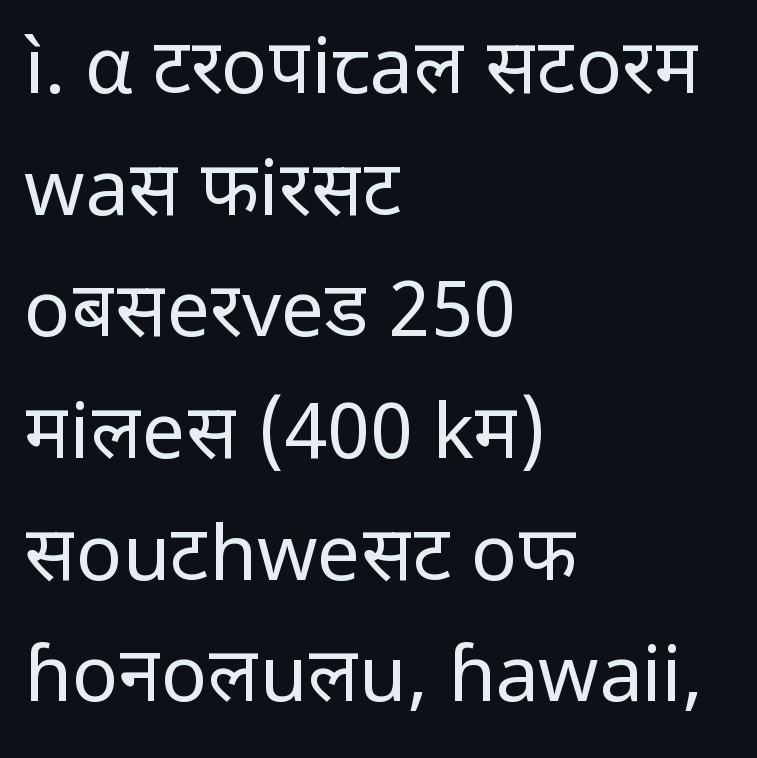
The letters stand straight up with perfectly vertical stems. The block of text has a typical density, with ordinary space between rows. Letterform terminals end flat and unadorned throughout the passage. Is the type heavy? It reads as light-to-regular instead. The line texture is even and compact thanks to regular tracking. The gap between lines stays unmarked.
